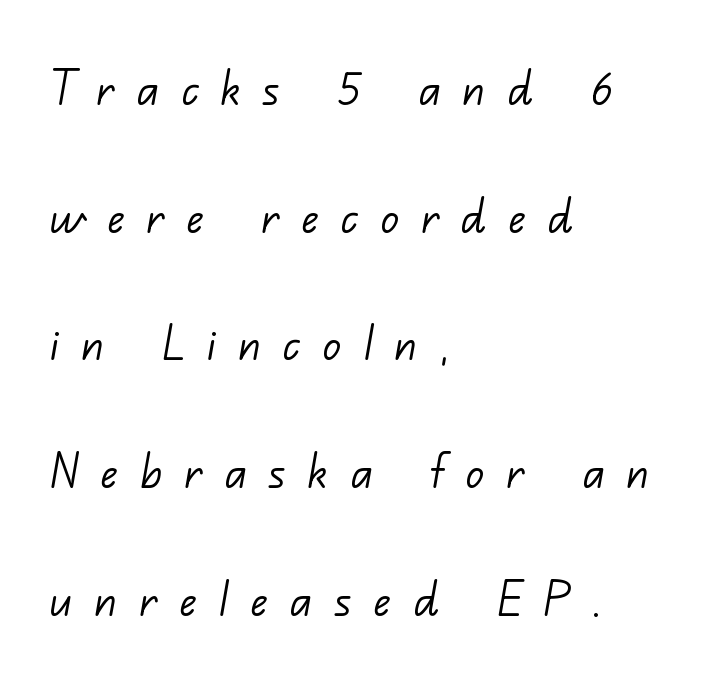
{"serif": "no", "bold": "no", "weight": "light", "width": "normal", "stroke_contrast": "low", "x_height": "small", "monospaced": "no", "underline": "no", "align": "left", "line_spacing": "loose", "line_spacing_ratio": 2.28, "letter_spacing": "wide", "letter_spacing_em": 0.4, "glyph_px": 56}
